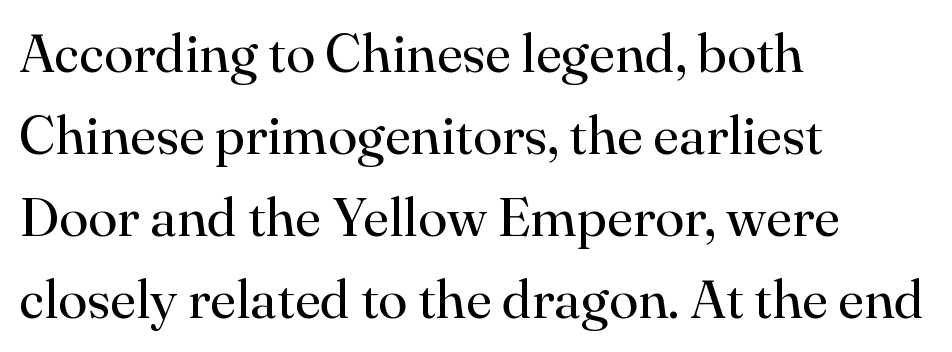
Q: Is the text bold? A: No.
Q: Is the text italic (slanted)? A: No, it is upright.
Q: Is the typeface a serif or a sans-serif typeface? A: Serif.
Q: Is the text underlined? A: No.
Q: How is the paragraph aligned? A: Left-aligned.
Q: Is the spacing between letters normal or unusually wide? A: Normal.
Q: Is the spacing between lines tight, normal or loose? A: Normal.
Q: Width (condensed, normal, or wide)? A: Normal.
Q: Stroke contrast? A: High.
Q: x-height? A: Small.
Q: Monospaced? A: No.
